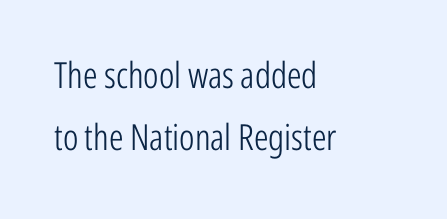
Q: Is the text bold? A: No.
Q: Is the text italic (slanted)? A: No, it is upright.
Q: Is the typeface a serif or a sans-serif typeface? A: Sans-serif.
Q: Is the text underlined? A: No.
Q: How is the paragraph aligned? A: Left-aligned.
Q: Is the spacing between letters normal or unusually wide? A: Normal.
Q: Width (condensed, normal, or wide)? A: Condensed.
Q: Stroke contrast? A: Low.
Q: x-height? A: Medium.
Q: Monospaced? A: No.
